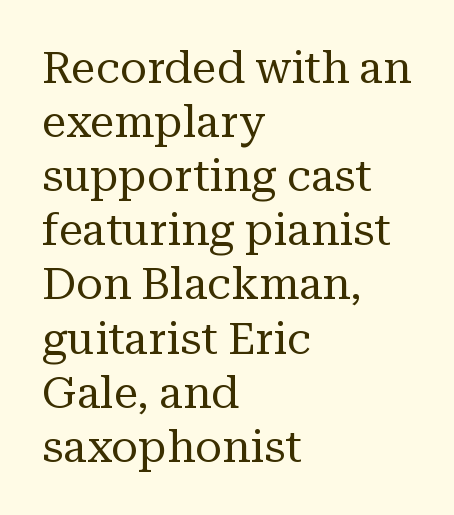
The image shows 44 px regular-weight serif type, upright; set left-aligned, line spacing 1.23x, normal letter spacing, not underlined; medium stroke contrast and a medium x-height.
